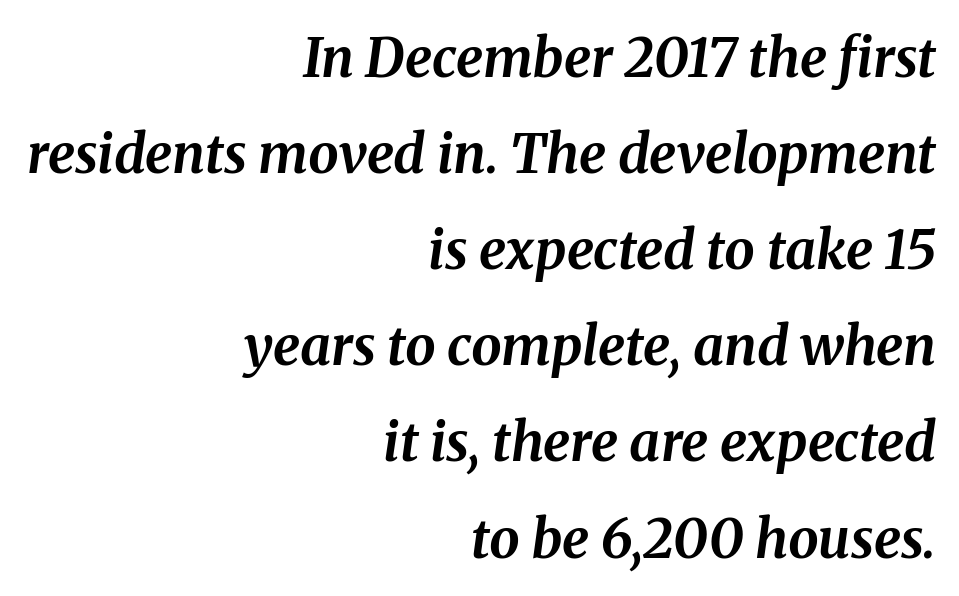
The gaps between neighbouring characters are ordinary and unremarkable. Compared with an ordinary text face, these strokes are far heavier — a full bold. Looking at the ascenders, they clearly lean. Nobody drew a line under any word here. Which margin do the lines hug? The right one — the left edge is uneven. Do the characters align in a grid? No, the font is proportional.
